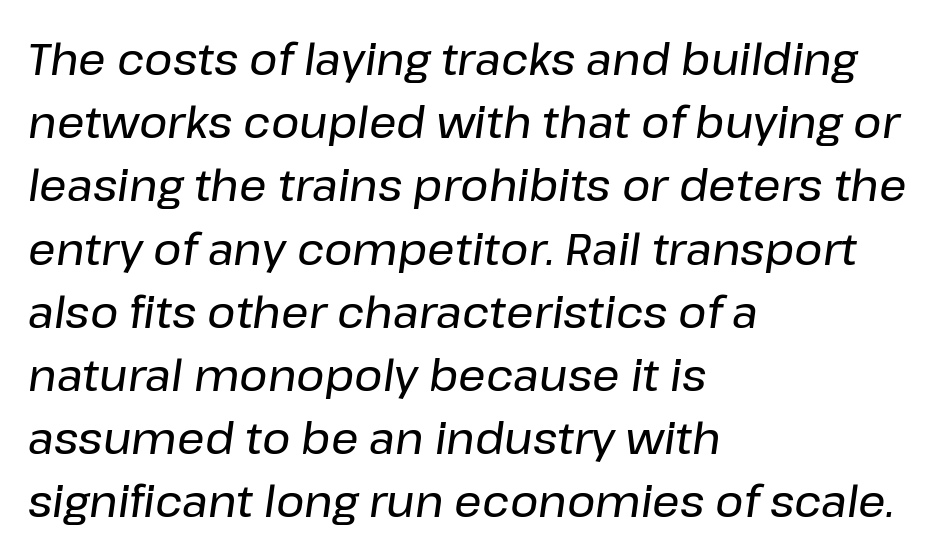
The image shows 43 px text type, italic (leaning right); set left-aligned, normal line spacing (1.47x), normal letter spacing, not underlined; low stroke contrast and a medium x-height.
